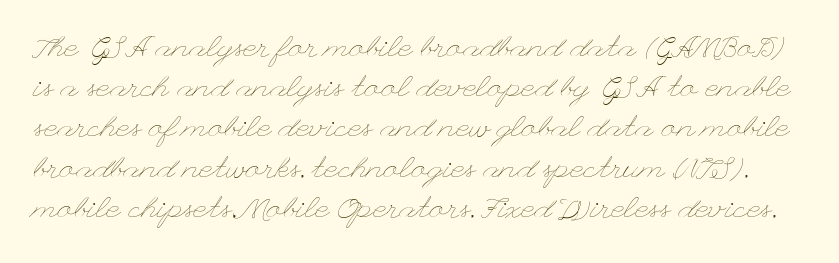
The image shows 30 px thin, wide type; set normal line spacing (1.34x), normal letter spacing, not underlined; low stroke contrast and a small x-height.
